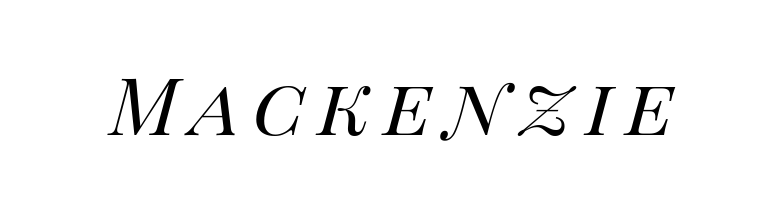
{"italic": "yes", "lean": "right", "slant_degrees": 14, "bold": "no", "weight": "regular", "width": "normal", "stroke_contrast": "high", "x_height": "large", "monospaced": "no", "underline": "no", "glyph_px": 79}
